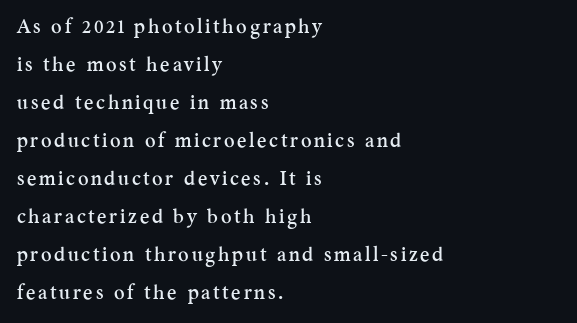
The image shows 20 px text type, upright; set left-aligned, loose line spacing (1.9x), not underlined.
